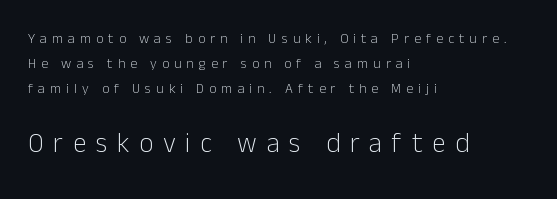
Q: Is the text bold? A: No.
Q: Is the text italic (slanted)? A: No, it is upright.
Q: Is the text underlined? A: No.
Q: How is the paragraph aligned? A: Left-aligned.
Q: Is the spacing between letters normal or unusually wide? A: Unusually wide.
Q: Which block of text is set in a larger size, the first (top) or the second (bottom)? A: The second (bottom) one.
